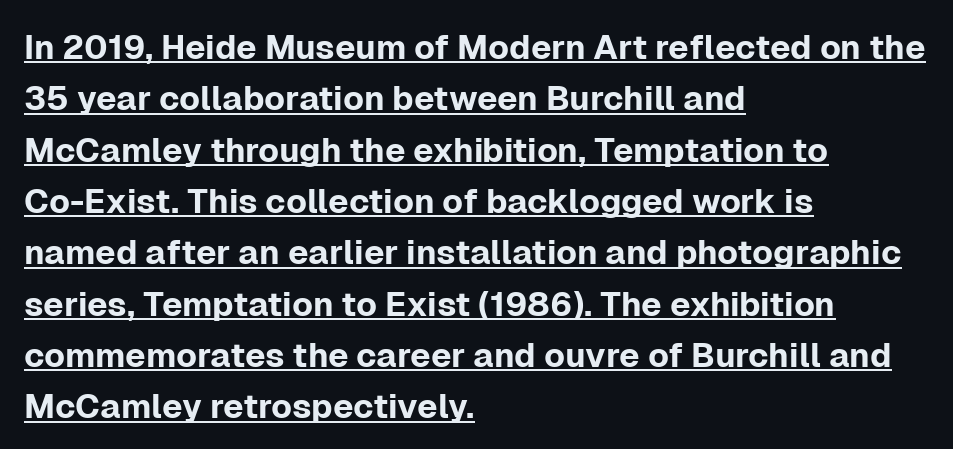
Q: Is the text italic (slanted)? A: No, it is upright.
Q: Is the typeface a serif or a sans-serif typeface? A: Sans-serif.
Q: Is the text underlined? A: Yes.
Q: How is the paragraph aligned? A: Left-aligned.
Q: Is the spacing between letters normal or unusually wide? A: Normal.
Q: Is the spacing between lines tight, normal or loose? A: Normal.
Q: Width (condensed, normal, or wide)? A: Normal.
Q: Stroke contrast? A: Low.
Q: x-height? A: Medium.
Q: Monospaced? A: No.
